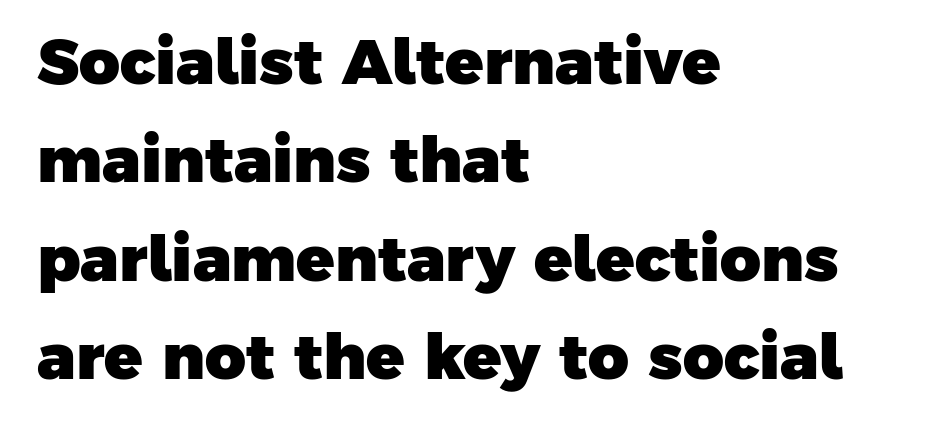
The image shows 63 px heavy sans-serif type; set left-aligned, normal line spacing (1.56x), normal letter spacing, not underlined; low stroke contrast and a medium x-height.
